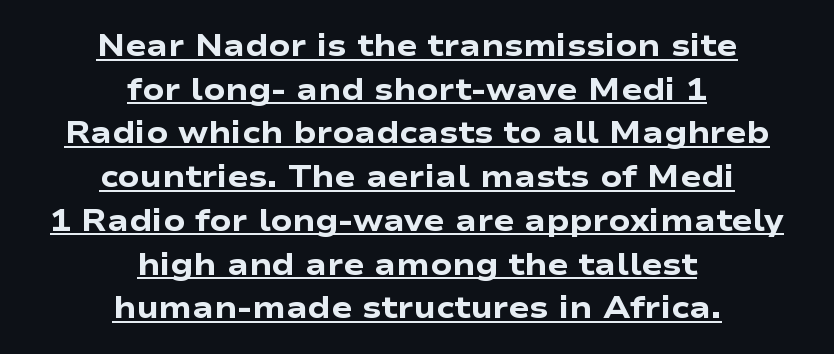
The lines in this sample share a center point and differ in where they start and stop. Serifs: no, the terminals of the letterforms are clean. Designer's note — italics off, roman on. Decoration check: the copy is underlined. Here the designer chose a conventional face with non-uniform glyph widths.
